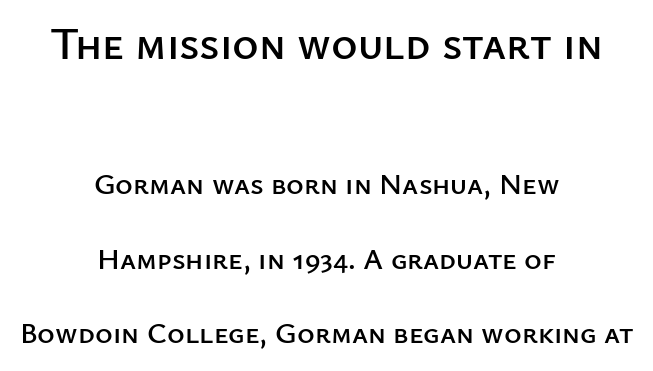
{"serif": "no", "italic": "no", "width": "normal", "stroke_contrast": "low", "x_height": "medium", "monospaced": "no", "underline": "no", "align": "center", "line_spacing": "loose", "line_spacing_ratio": 2.49, "letter_spacing": "normal", "letter_spacing_em": 0.0, "larger_block": "first", "size_ratio": 1.5, "glyph_px": 45}
